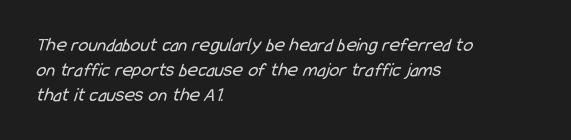
Q: Is the text bold? A: No.
Q: Is the text underlined? A: No.
Q: How is the paragraph aligned? A: Left-aligned.
Q: Is the spacing between letters normal or unusually wide? A: Normal.
